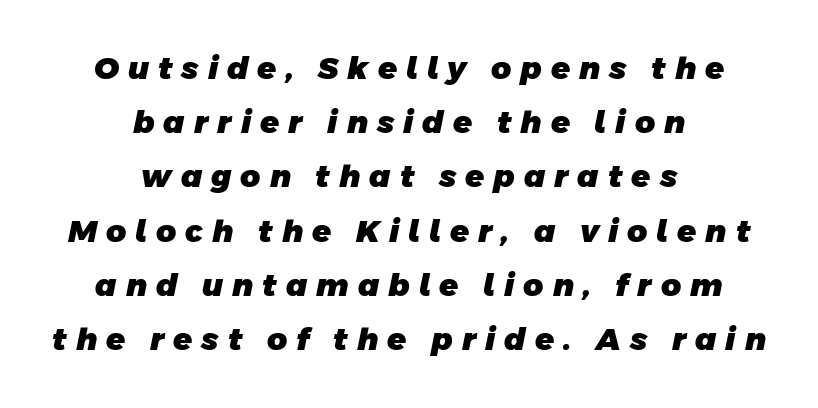
The image shows 31 px heavy sans-serif type; set centered, line spacing 1.75x, unusually wide letter spacing (+0.29 em), not underlined; low stroke contrast and a large x-height.
